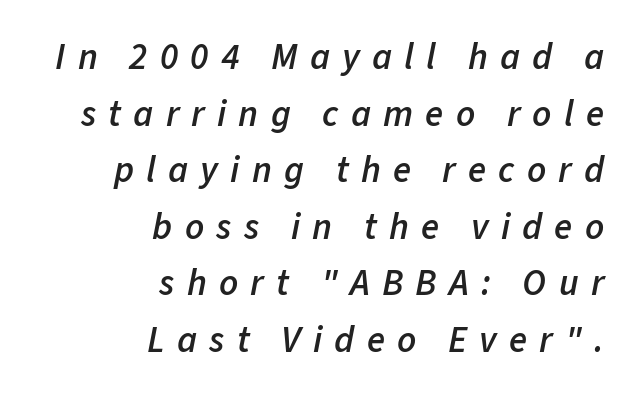
Words float on clear page, feet unadorned. Casual observation: everything's shoved over to the right. The vertical gap from one line to the next is medium. If you drew a line through each stem, it would be angled.
